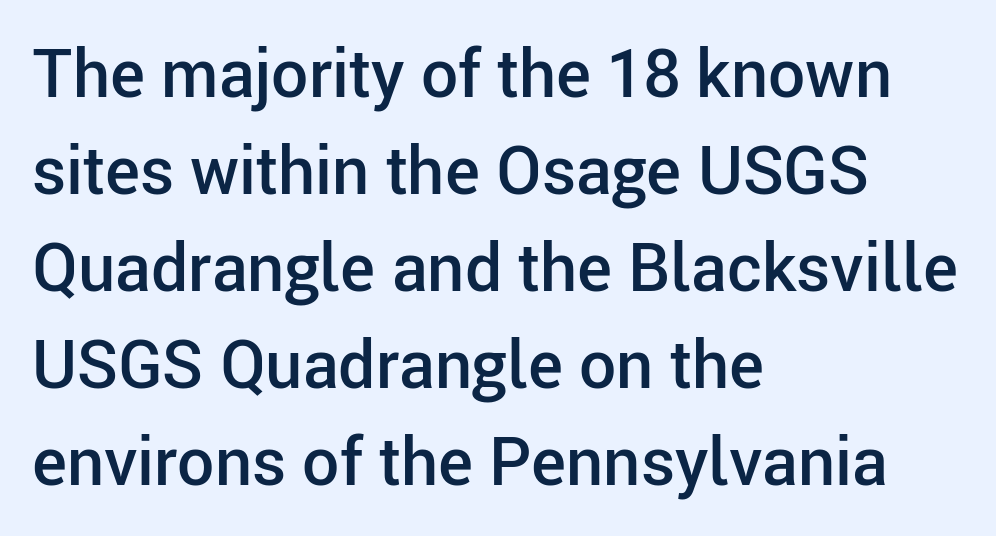
The image shows 66 px semibold sans-serif type, upright; set left-aligned, normal line spacing (1.47x), normal letter spacing, not underlined; low stroke contrast and a medium x-height.
